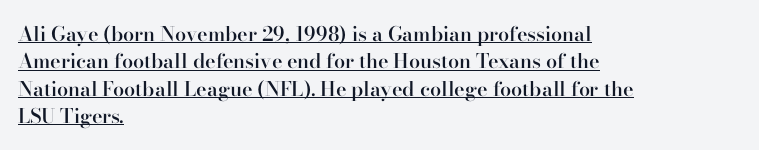
Q: Is the text bold? A: Semi-bold.
Q: Is the text italic (slanted)? A: No, it is upright.
Q: Is the text underlined? A: Yes.
Q: How is the paragraph aligned? A: Left-aligned.
Q: Is the spacing between letters normal or unusually wide? A: Normal.
Q: Is the spacing between lines tight, normal or loose? A: Normal.
